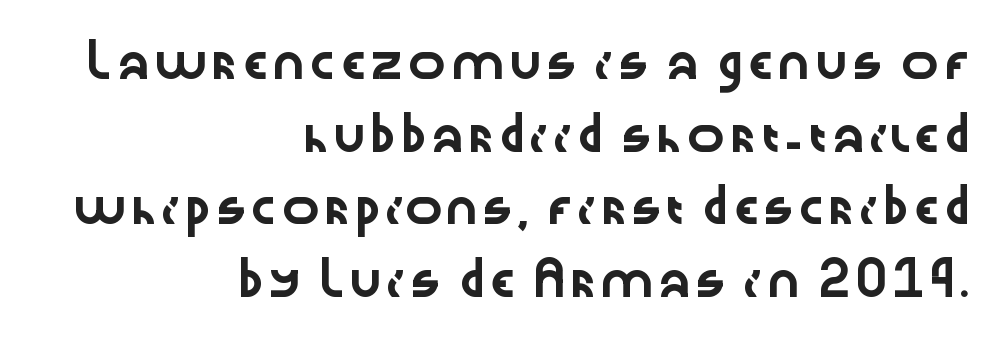
Baseline-to-baseline distance is far greater than the letter height. Varying glyph widths throughout — classic text-font behaviour. These lines keep a tight, regular rhythm from letter to letter. A typesetter would mark this as roman, not italic. Typeset ragged left — the right edge is the straight one. The glyphs are unaccompanied by any horizontal stroke below them.
